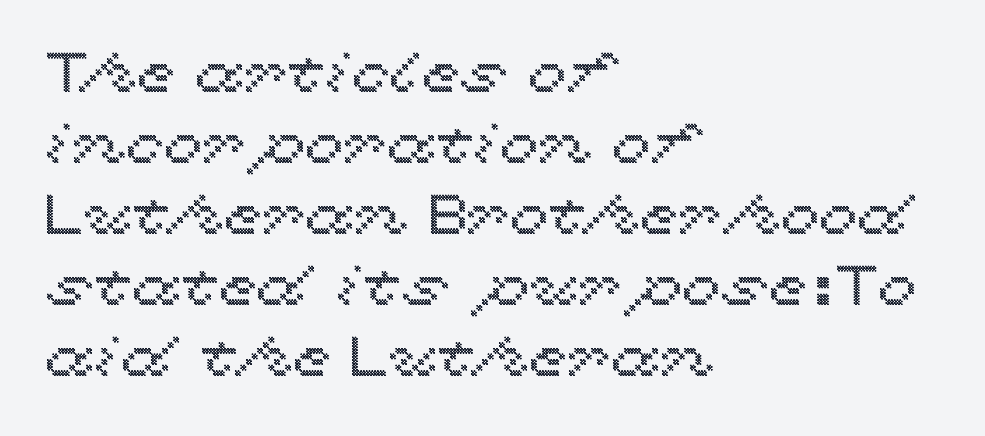
The image shows 56 px wide type; set left-aligned, normal line spacing (1.27x), normal letter spacing, not underlined; a medium x-height.
